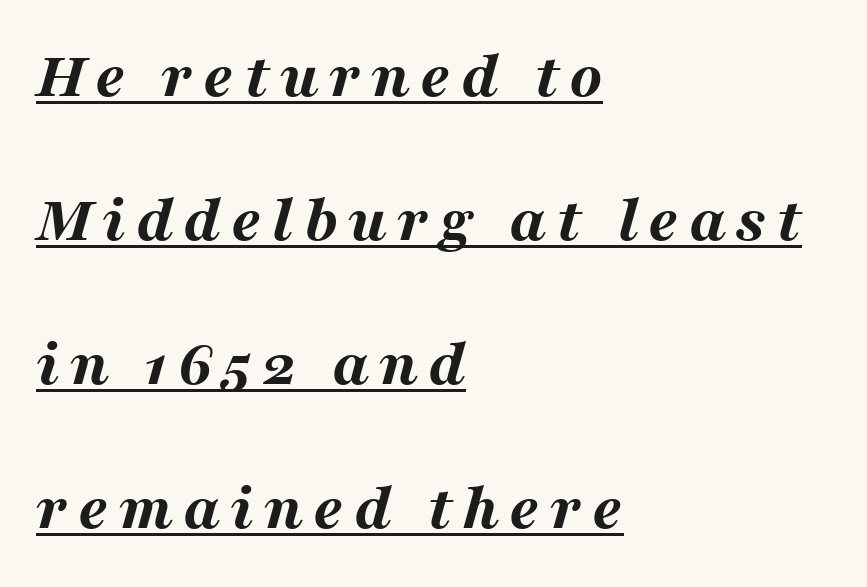
Caption: bold face, heavy strokes. Style check: oblique. Horizontal alignment here is leftward, the default for most running prose. This block would shrink considerably if given ordinary leading; it's expanded now.
